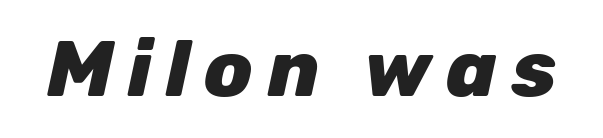
The image shows 79 px heavy type, italic (leaning right); set not underlined; low stroke contrast and a medium x-height.
